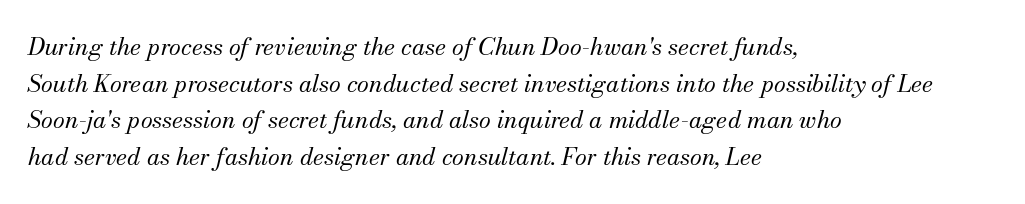
The image shows 24 px text type, italic (leaning right); set left-aligned, normal line spacing (1.53x), normal letter spacing, not underlined.
